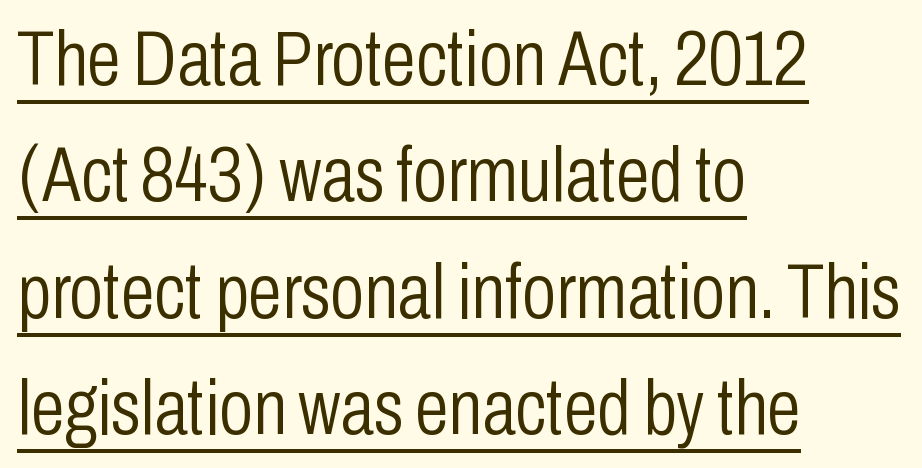
{"serif": "no", "italic": "no", "bold": "no", "weight": "light", "width": "condensed", "stroke_contrast": "low", "x_height": "medium", "monospaced": "no", "underline": "yes", "align": "left", "line_spacing": "normal", "line_spacing_ratio": 1.51, "letter_spacing": "normal", "letter_spacing_em": 0.0, "glyph_px": 77}
